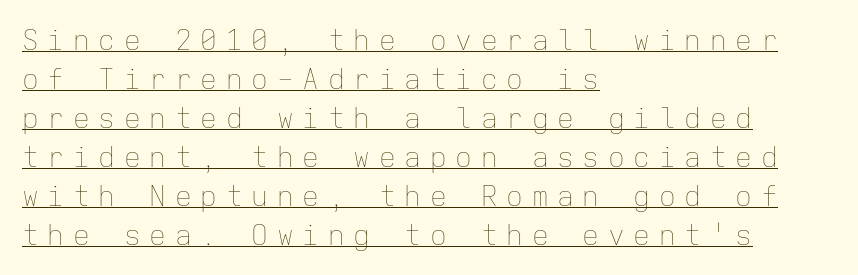
Q: Is the text bold? A: No.
Q: Is the text italic (slanted)? A: No, it is upright.
Q: Is the text underlined? A: Yes.
Q: How is the paragraph aligned? A: Left-aligned.
Q: Is the spacing between letters normal or unusually wide? A: Unusually wide.
Q: Is the spacing between lines tight, normal or loose? A: Normal.
Q: Width (condensed, normal, or wide)? A: Normal.
Q: Stroke contrast? A: Low.
Q: x-height? A: Medium.
Q: Monospaced? A: Yes.
